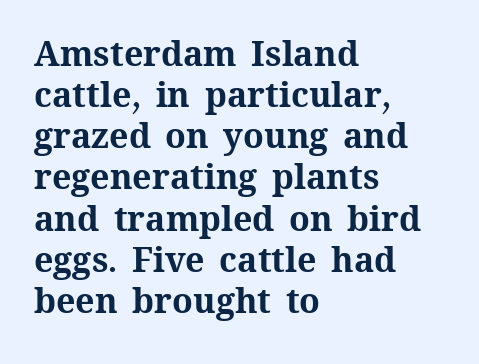
Bare-footed words on every line. Tracking here is standard; glyphs follow each other at the usual distance. In terms of posture, this sample is upright. What weight is shown? A full bold with thick strokes. The rendering uses natural spacing where letterforms have individual widths. The setting favours the left margin, as ordinary paragraphs usually do.
